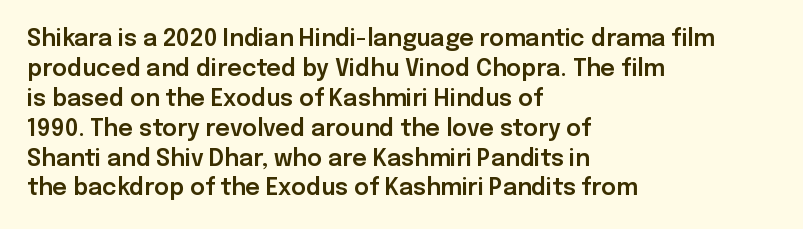
The rendering keeps characters at their native spacing. The string is rendered with underlining switched off. It's the straight-up-and-down kind of type. The paragraph has a hard left edge and a soft right edge. One glance says typical: line gaps are just what's usual.
